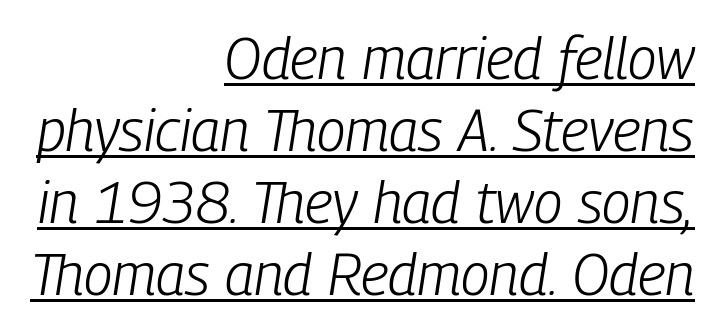
{"italic": "yes", "lean": "right", "slant_degrees": 9, "bold": "no", "weight": "light", "width": "condensed", "stroke_contrast": "low", "x_height": "medium", "monospaced": "no", "underline": "yes", "align": "right", "line_spacing_ratio": 1.24, "letter_spacing": "normal", "letter_spacing_em": 0.0, "glyph_px": 58}
